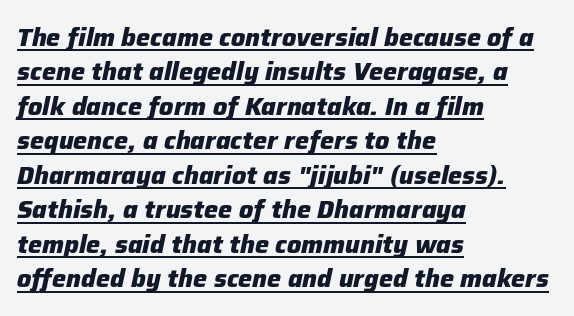
Whoever set this chose a conventional vertical rhythm. Pretty heavy lettering here — definitely bold. One-word summary of the alignment: left. Nothing unusual about the tracking: characters are spaced as the font intends. Does a line run under the words? Yes, clearly. There's an unmistakable incline to the writing here.
